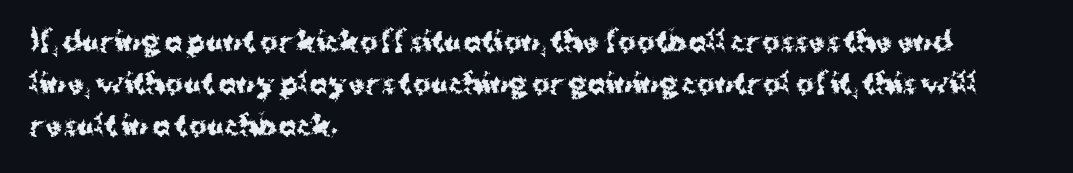
{"italic": "no", "bold": "yes", "underline": "no", "align": "left", "line_spacing": "normal", "line_spacing_ratio": 1.56, "letter_spacing": "normal", "letter_spacing_em": 0.0, "glyph_px": 27}
